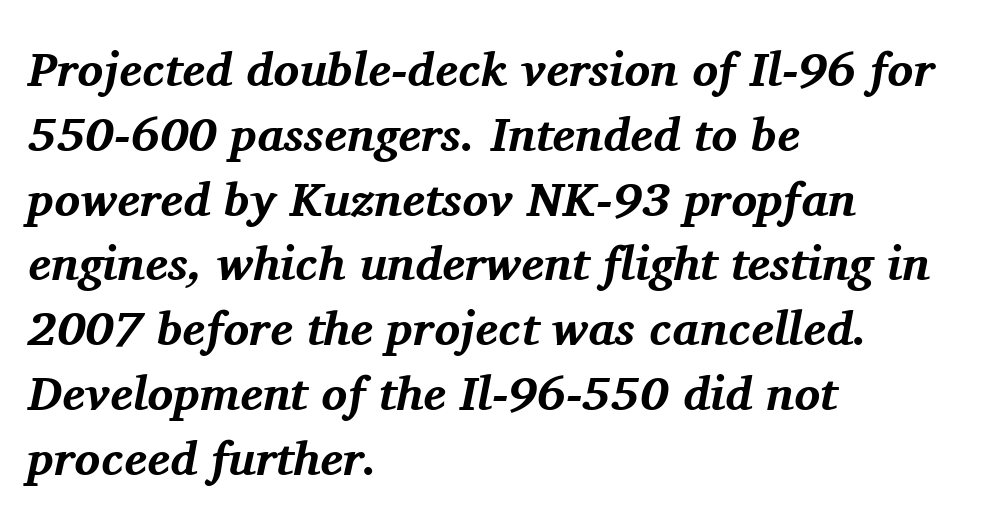
The image shows 48 px bold serif type, italic (leaning right); set left-aligned, normal line spacing (1.35x), normal letter spacing, not underlined; medium stroke contrast and a medium x-height.
